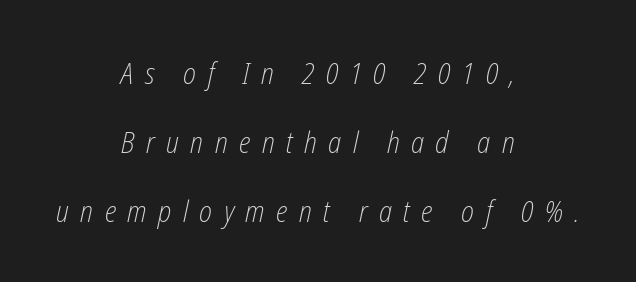
{"italic": "yes", "lean": "right", "slant_degrees": 12, "bold": "no", "weight": "light", "width": "condensed", "stroke_contrast": "low", "x_height": "medium", "monospaced": "no", "underline": "no", "align": "center", "line_spacing": "loose", "line_spacing_ratio": 2.3, "letter_spacing": "wide", "letter_spacing_em": 0.38, "glyph_px": 30}
